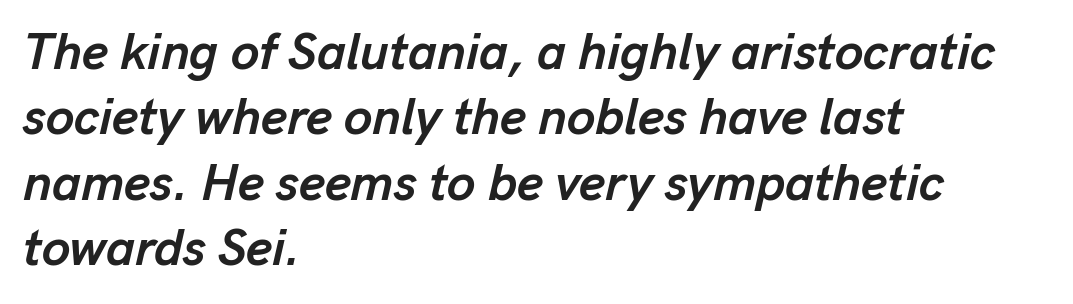
Q: Is the text bold? A: Yes.
Q: Is the text italic (slanted)? A: Yes, it leans right by about 13 degrees.
Q: Is the text underlined? A: No.
Q: How is the paragraph aligned? A: Left-aligned.
Q: Is the spacing between letters normal or unusually wide? A: Normal.
Q: Is the spacing between lines tight, normal or loose? A: Normal.
Q: Width (condensed, normal, or wide)? A: Normal.
Q: Stroke contrast? A: Low.
Q: x-height? A: Medium.
Q: Monospaced? A: No.
